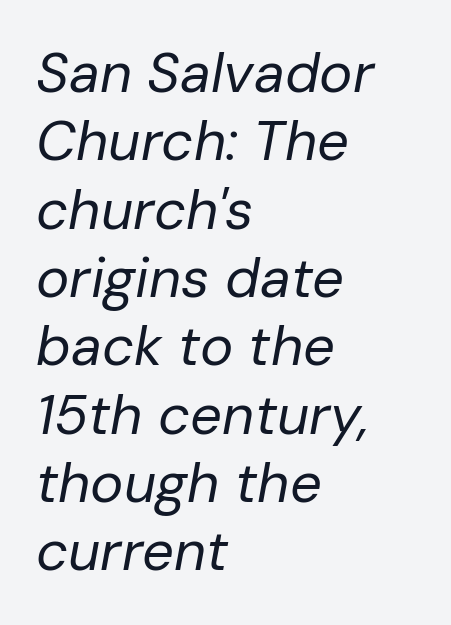
The image shows 56 px regular-weight type, italic (leaning right); set left-aligned, line spacing 1.22x, normal letter spacing, not underlined; low stroke contrast and a medium x-height.
